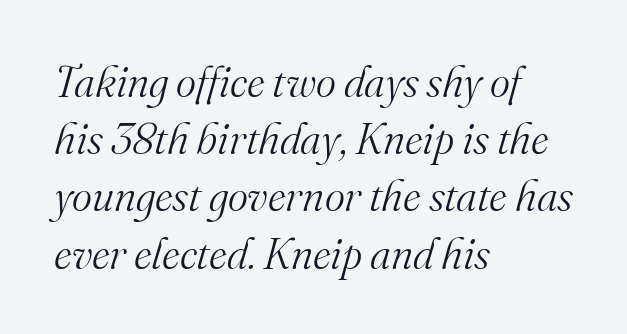
To sum up the face: it has serifs. The space between consecutive lines is moderate. The lines in this sample share a left origin and differ only in where they stop. Words float on clear page, feet unadorned. Notice how the stems are inclined rather than vertical — that's the hallmark of italics. Stroke mass is kept to a normal reading level or below.
